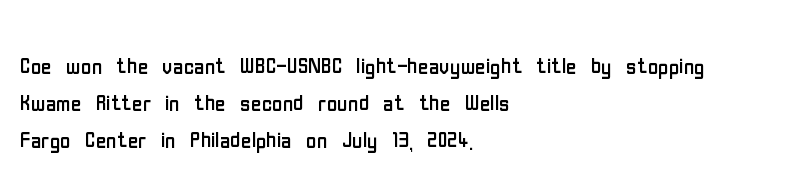
{"serif": "no", "italic": "no", "bold": "no", "weight": "regular", "width": "condensed", "stroke_contrast": "low", "x_height": "medium", "monospaced": "no", "underline": "no", "align": "left", "line_spacing": "normal", "line_spacing_ratio": 1.28, "letter_spacing": "normal", "letter_spacing_em": 0.0, "glyph_px": 29}
